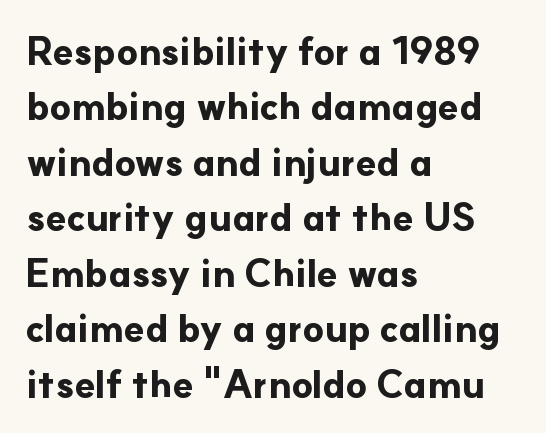
Q: Is the text bold? A: Yes.
Q: Is the text italic (slanted)? A: No, it is upright.
Q: Is the typeface a serif or a sans-serif typeface? A: Sans-serif.
Q: Is the text underlined? A: No.
Q: How is the paragraph aligned? A: Left-aligned.
Q: Is the spacing between letters normal or unusually wide? A: Normal.
Q: Is the spacing between lines tight, normal or loose? A: Normal.
Q: Width (condensed, normal, or wide)? A: Normal.
Q: Stroke contrast? A: Low.
Q: x-height? A: Small.
Q: Monospaced? A: No.
